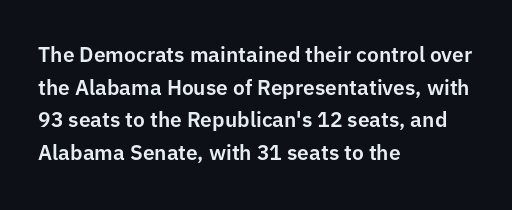
The image shows 21 px text type, upright; set left-aligned, normal line spacing (1.55x), normal letter spacing, not underlined.
